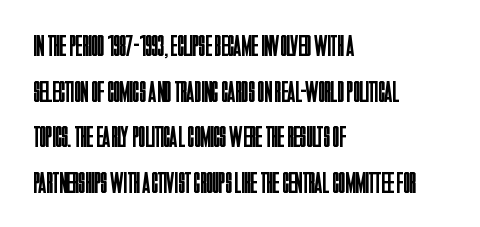
Q: Is the text bold? A: No.
Q: Is the text italic (slanted)? A: No, it is upright.
Q: Is the typeface a serif or a sans-serif typeface? A: Sans-serif.
Q: Is the text underlined? A: No.
Q: How is the paragraph aligned? A: Left-aligned.
Q: Is the spacing between letters normal or unusually wide? A: Normal.
Q: Is the spacing between lines tight, normal or loose? A: Normal.
Q: Width (condensed, normal, or wide)? A: Condensed.
Q: Stroke contrast? A: Low.
Q: x-height? A: Large.
Q: Monospaced? A: No.
